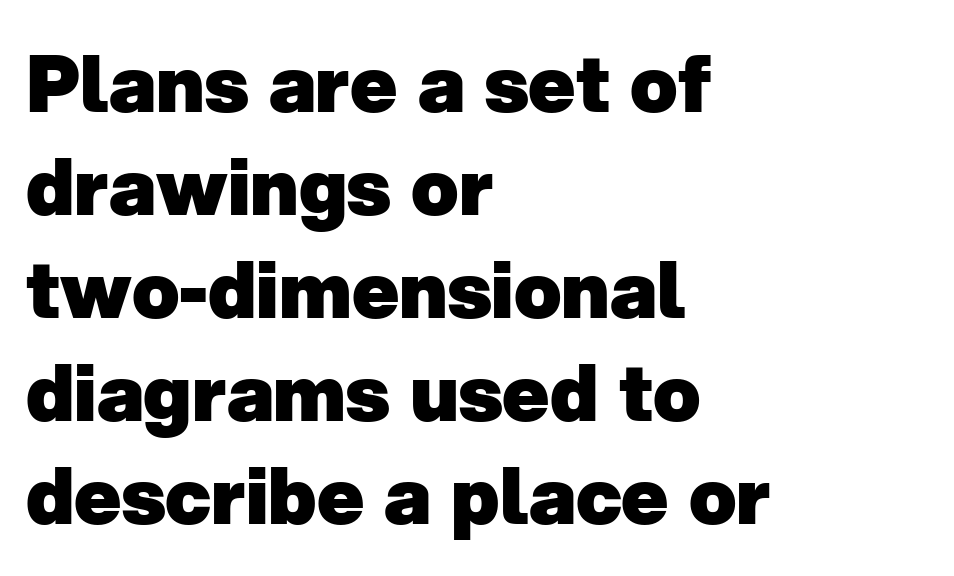
{"serif": "no", "bold": "yes", "weight": "heavy", "width": "normal", "stroke_contrast": "low", "x_height": "medium", "monospaced": "no", "underline": "no", "align": "left", "line_spacing": "normal", "line_spacing_ratio": 1.32, "letter_spacing": "normal", "letter_spacing_em": 0.0, "glyph_px": 78}
